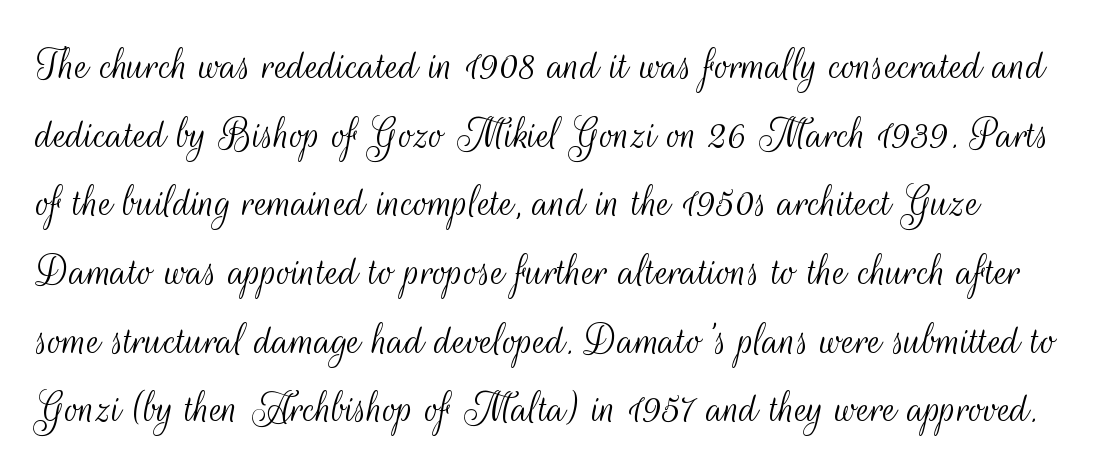
This sample has the flowing, uneven cadence of proportional lettering. The rows are spaced the way most documents space them. This rendering features lettering with no underline.
